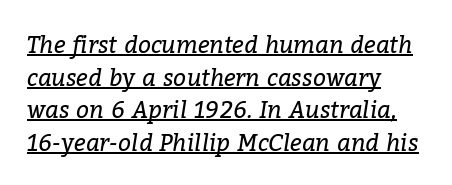
Q: Is the text bold? A: No.
Q: Is the text italic (slanted)? A: Yes, it leans right by about 9 degrees.
Q: Is the text underlined? A: Yes.
Q: How is the paragraph aligned? A: Left-aligned.
Q: Is the spacing between letters normal or unusually wide? A: Normal.
Q: Is the spacing between lines tight, normal or loose? A: Normal.
